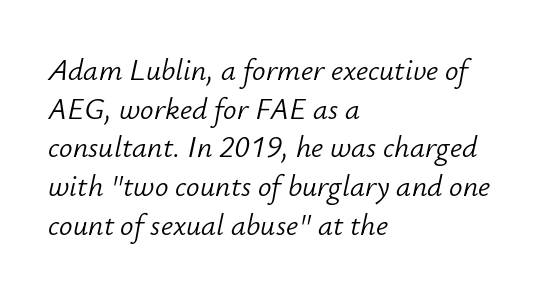
{"italic": "yes", "lean": "right", "slant_degrees": 12, "bold": "no", "weight": "light", "width": "normal", "stroke_contrast": "low", "x_height": "small", "monospaced": "no", "underline": "no", "align": "left", "line_spacing": "normal", "line_spacing_ratio": 1.29, "letter_spacing": "normal", "letter_spacing_em": 0.0, "glyph_px": 30}
